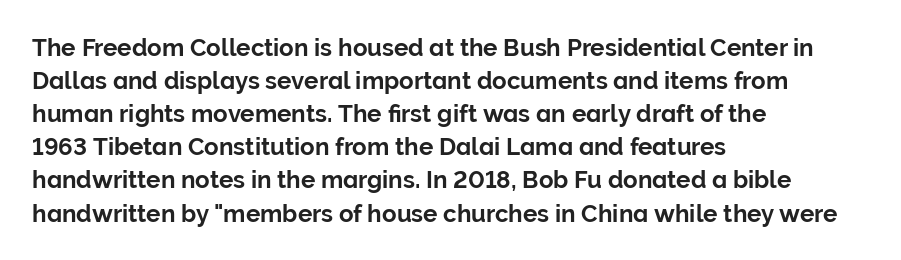
{"italic": "no", "underline": "no", "align": "left", "line_spacing": "normal", "line_spacing_ratio": 1.38, "letter_spacing": "normal", "letter_spacing_em": 0.0, "glyph_px": 24}
